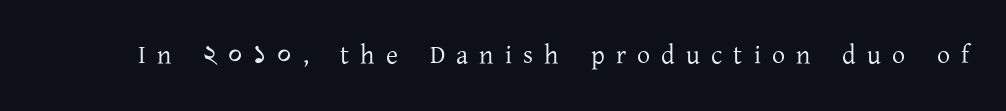
Q: Is the text bold? A: No.
Q: Is the text italic (slanted)? A: No, it is upright.
Q: Is the text underlined? A: No.
Q: Is the spacing between letters normal or unusually wide? A: Unusually wide.
